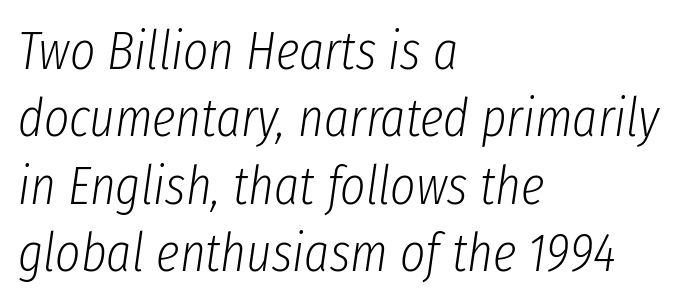
No extra tracking has been applied to these lines. Is the type slanted? Yes — the strokes lean at a clear angle. A light-to-regular cut is what we see here. Looks like regular typesetting: each glyph gets only the width it needs. Line starts are locked; line ends wander. The space between consecutive lines is moderate.
